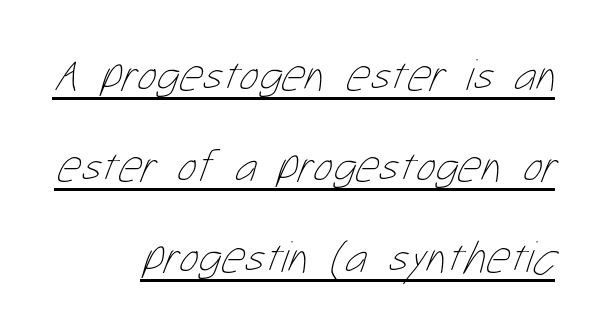
{"bold": "no", "weight": "thin", "width": "condensed", "stroke_contrast": "low", "x_height": "medium", "monospaced": "no", "underline": "yes", "align": "right", "line_spacing": "loose", "line_spacing_ratio": 1.98, "letter_spacing": "normal", "letter_spacing_em": 0.0, "glyph_px": 46}
